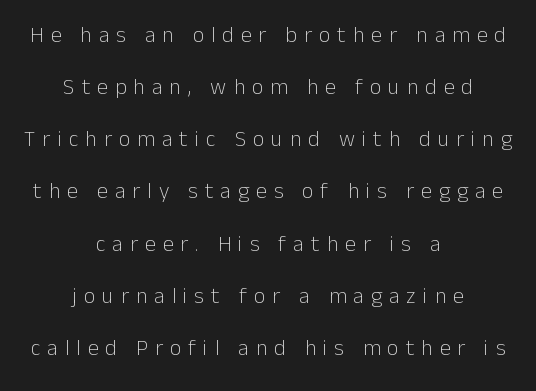
Q: Is the text bold? A: No.
Q: Is the text italic (slanted)? A: No, it is upright.
Q: Is the text underlined? A: No.
Q: How is the paragraph aligned? A: Centered.
Q: Is the spacing between letters normal or unusually wide? A: Unusually wide.
Q: Is the spacing between lines tight, normal or loose? A: Loose.
